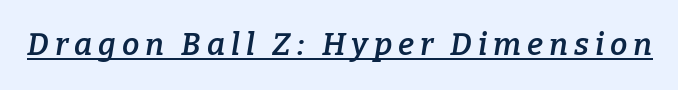
Q: Is the text bold? A: Semi-bold.
Q: Is the text italic (slanted)? A: Yes, it leans right by about 9 degrees.
Q: Is the typeface a serif or a sans-serif typeface? A: Serif.
Q: Is the text underlined? A: Yes.
Q: Width (condensed, normal, or wide)? A: Normal.
Q: Stroke contrast? A: Low.
Q: x-height? A: Medium.
Q: Monospaced? A: No.
